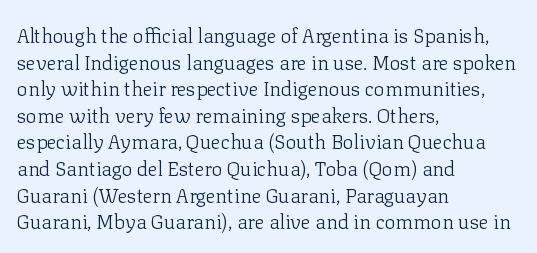
Q: Is the text bold? A: No.
Q: Is the text italic (slanted)? A: No, it is upright.
Q: Is the text underlined? A: No.
Q: How is the paragraph aligned? A: Left-aligned.
Q: Is the spacing between letters normal or unusually wide? A: Normal.
Q: Is the spacing between lines tight, normal or loose? A: Normal.
